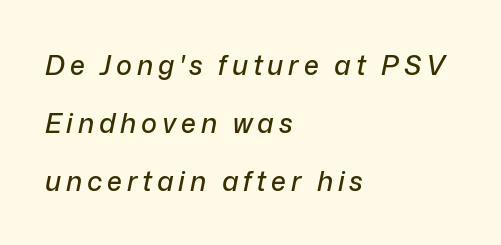
Every character sits at an angle, as italics do. Quick note: underline off. These lines are set flush left with a ragged right edge. The designer dialed line spacing up above the default.
